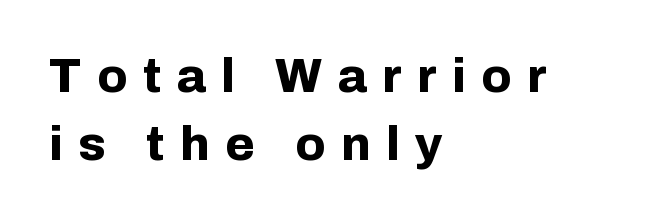
The image shows 48 px bold sans-serif type, upright; set left-aligned, normal line spacing (1.41x), unusually wide letter spacing (+0.32 em), not underlined; low stroke contrast and a medium x-height.
